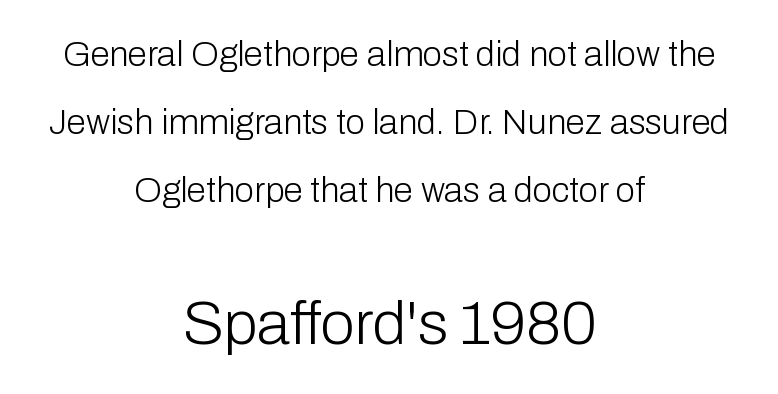
Check the space under the baseline: it is left empty. Is the type heavy? It reads as light-to-regular instead. If you measured baseline to baseline, you'd find a long distance. A student would call this center alignment; a typographer would say set centered.
